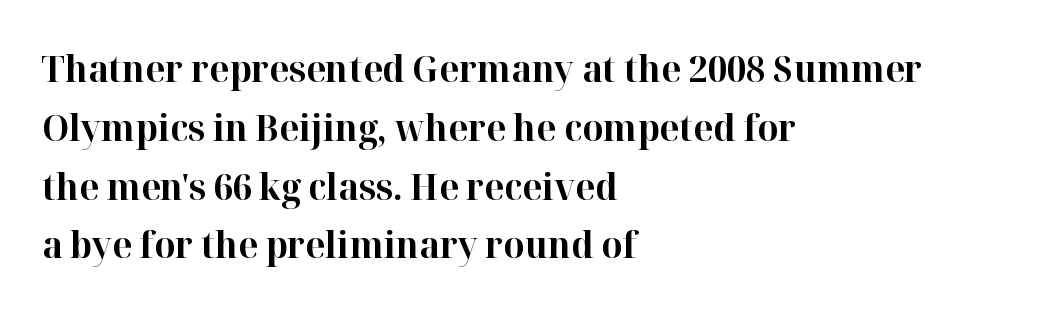
The image shows 37 px bold serif type, upright; set left-aligned, normal line spacing (1.59x), normal letter spacing, not underlined; high stroke contrast and a medium x-height.
